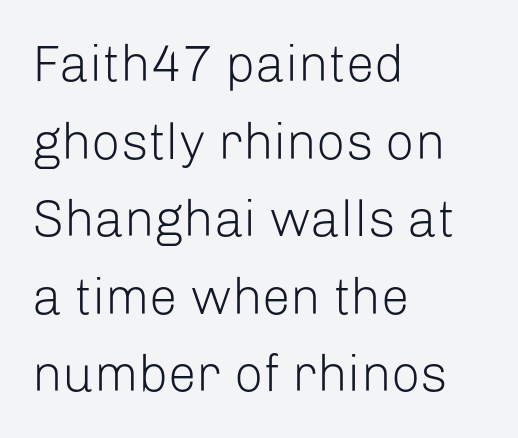
You can tell it's not italic because the verticals are truly vertical. The zone under the glyphs is completely vacant. Words appear dense and cohesive because spacing is normal. This sample is left-justified, so line endings fall wherever the words run out. Varying glyph widths throughout — classic text-font behaviour. The text was rendered using a sans face with plain stroke endings.
